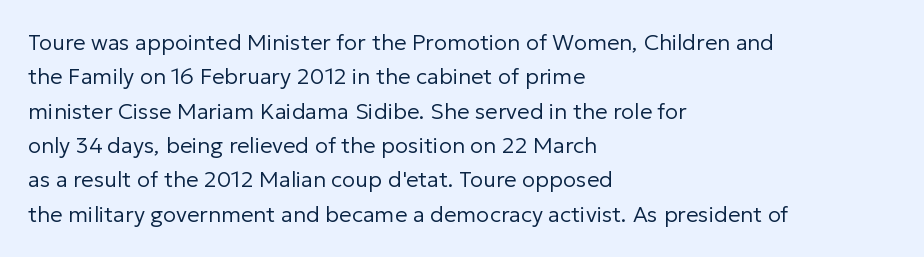
{"italic": "no", "bold": "no", "underline": "no", "align": "left", "line_spacing": "normal", "line_spacing_ratio": 1.56, "letter_spacing": "normal", "letter_spacing_em": 0.0, "glyph_px": 22}
